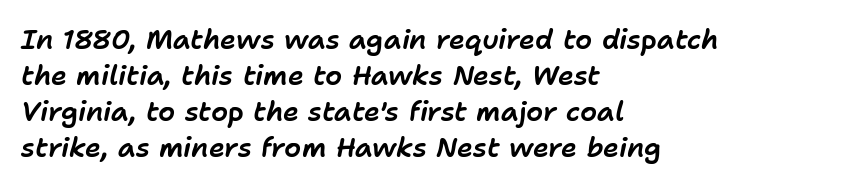
The image shows 27 px text type, italic (leaning right); set left-aligned, normal line spacing (1.33x), normal letter spacing, not underlined.
